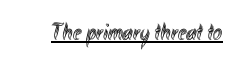
The image shows 24 px text type; set normal letter spacing, underlined.
